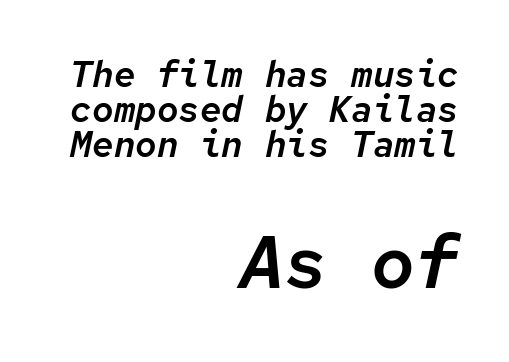
Q: Is the text italic (slanted)? A: Yes, it leans right by about 12 degrees.
Q: Is the text underlined? A: No.
Q: How is the paragraph aligned? A: Right-aligned.
Q: Is the spacing between letters normal or unusually wide? A: Normal.
Q: Is the spacing between lines tight, normal or loose? A: Tight.
Q: Which block of text is set in a larger size, the first (top) or the second (bottom)? A: The second (bottom) one.
Q: Width (condensed, normal, or wide)? A: Normal.
Q: Stroke contrast? A: Low.
Q: x-height? A: Medium.
Q: Monospaced? A: Yes.
